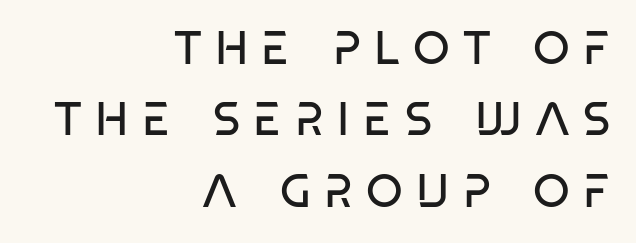
The rendering shows plain stroke endings on the letterforms — a sans-serif design. A bare baseline throughout the passage. This sample has the flowing, uneven cadence of proportional lettering. The passage shown has open, widely tracked lettering throughout.
